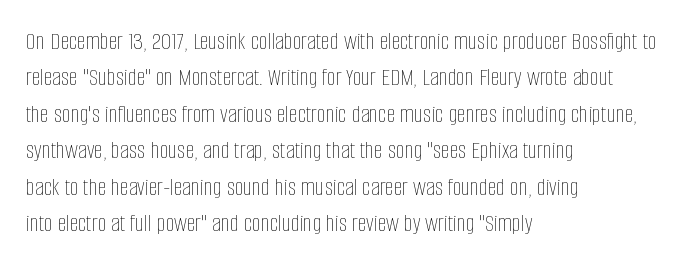
In terms of posture, this sample is upright. The passage shown has conventional tracking throughout. The zone under the glyphs is completely vacant. The lines are quadded left. These glyphs show unthickened strokes, regular width or finer. Rows of type keep a routine distance in the vertical direction.
